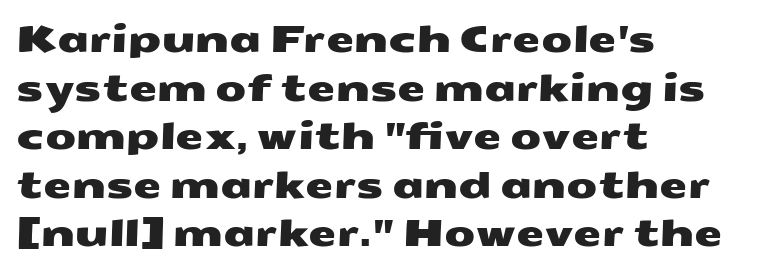
The image shows 36 px wide sans-serif type; set left-aligned, normal line spacing (1.35x), normal letter spacing, not underlined; medium stroke contrast and a medium x-height.
